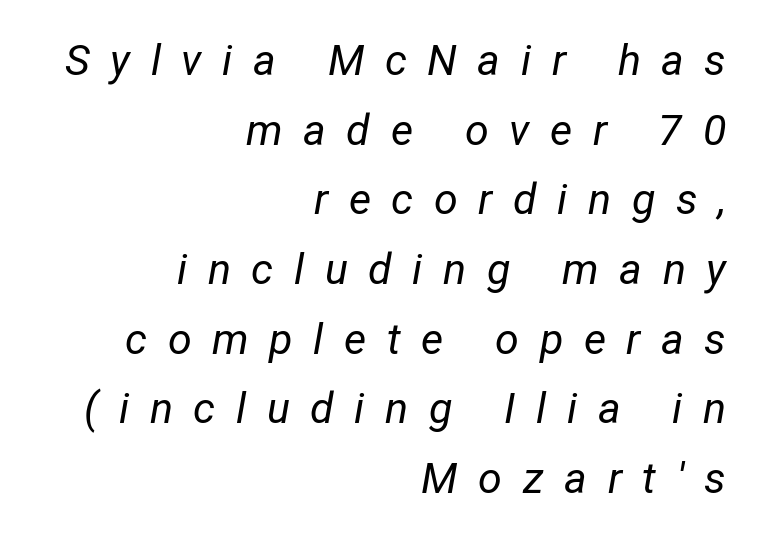
The image shows 43 px regular-weight, condensed type, italic (leaning right); set right-aligned, normal line spacing (1.62x), unusually wide letter spacing (+0.48 em), not underlined; low stroke contrast and a medium x-height.
